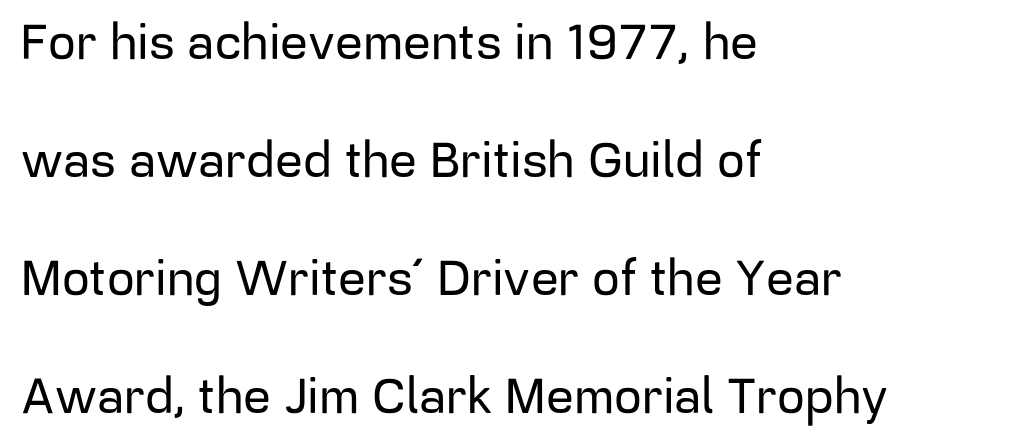
The image shows 49 px sans-serif type, upright; set left-aligned, loose line spacing (2.41x), normal letter spacing, not underlined; low stroke contrast and a medium x-height.
